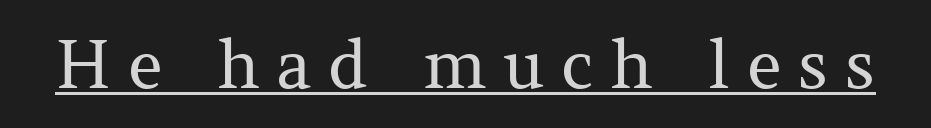
Q: Is the text bold? A: No.
Q: Is the text italic (slanted)? A: No, it is upright.
Q: Is the typeface a serif or a sans-serif typeface? A: Serif.
Q: Is the text underlined? A: Yes.
Q: Is the spacing between letters normal or unusually wide? A: Unusually wide.
Q: Width (condensed, normal, or wide)? A: Normal.
Q: Stroke contrast? A: Medium.
Q: x-height? A: Medium.
Q: Monospaced? A: No.
